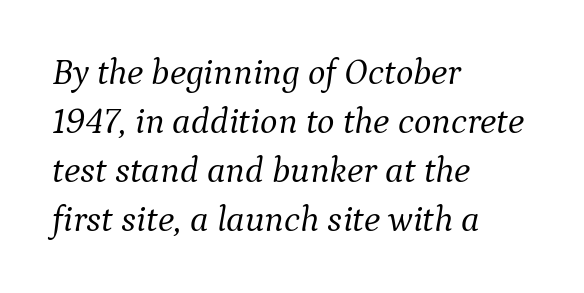
{"serif": "yes", "italic": "yes", "lean": "right", "slant_degrees": 9, "bold": "no", "weight": "light", "width": "normal", "stroke_contrast": "medium", "x_height": "medium", "monospaced": "no", "underline": "no", "align": "left", "line_spacing": "normal", "line_spacing_ratio": 1.32, "letter_spacing": "normal", "letter_spacing_em": 0.0, "glyph_px": 37}
